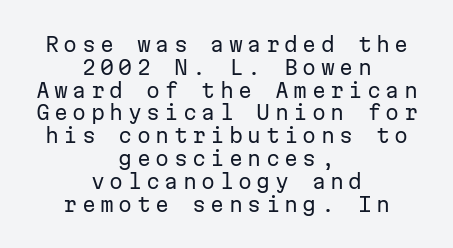
The image shows 20 px text type, upright; set centered, tight line spacing (1.14x), unusually wide letter spacing (+0.22 em), not underlined.
